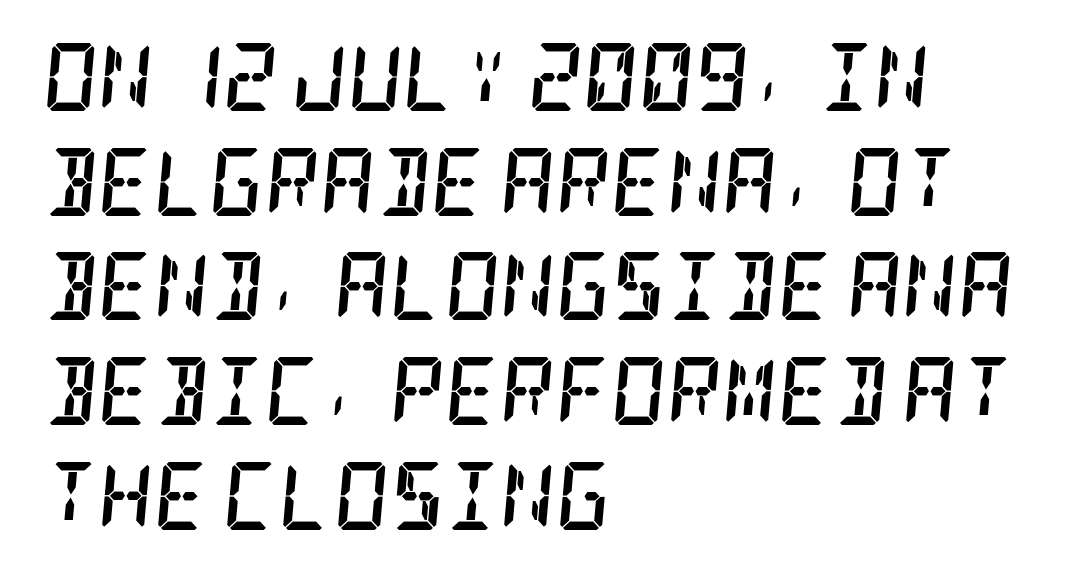
Q: Is the text bold? A: Yes.
Q: Is the text italic (slanted)? A: Yes, it leans right by about 5 degrees.
Q: Is the typeface a serif or a sans-serif typeface? A: Serif.
Q: Is the text underlined? A: No.
Q: How is the paragraph aligned? A: Left-aligned.
Q: Is the spacing between letters normal or unusually wide? A: Normal.
Q: Is the spacing between lines tight, normal or loose? A: Normal.
Q: Width (condensed, normal, or wide)? A: Condensed.
Q: Stroke contrast? A: Low.
Q: x-height? A: Large.
